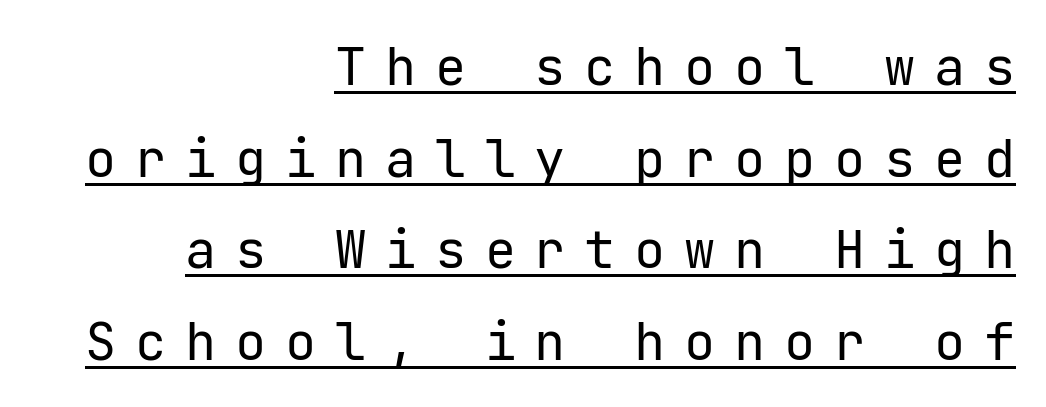
{"serif": "no", "italic": "no", "bold": "no", "weight": "regular", "width": "normal", "stroke_contrast": "low", "x_height": "medium", "underline": "yes", "align": "right", "line_spacing_ratio": 1.76, "letter_spacing": "wide", "letter_spacing_em": 0.36, "glyph_px": 52}
